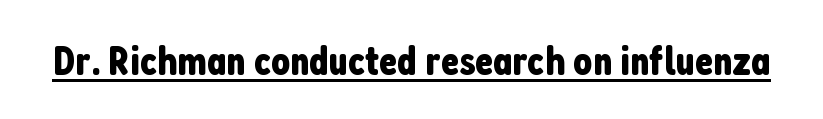
Q: Is the text italic (slanted)? A: No, it is upright.
Q: Is the typeface a serif or a sans-serif typeface? A: Sans-serif.
Q: Is the text underlined? A: Yes.
Q: Is the spacing between letters normal or unusually wide? A: Normal.
Q: Width (condensed, normal, or wide)? A: Condensed.
Q: Stroke contrast? A: Low.
Q: x-height? A: Medium.
Q: Monospaced? A: No.
